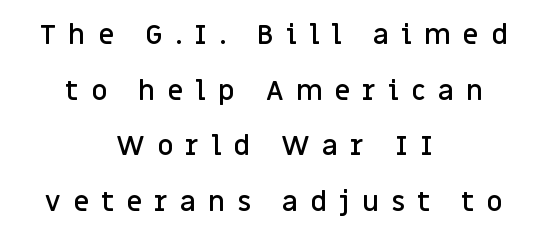
The image shows 28 px semibold sans-serif type, upright; set centered, loose line spacing (1.99x), unusually wide letter spacing (+0.43 em), not underlined; low stroke contrast and a large x-height.
